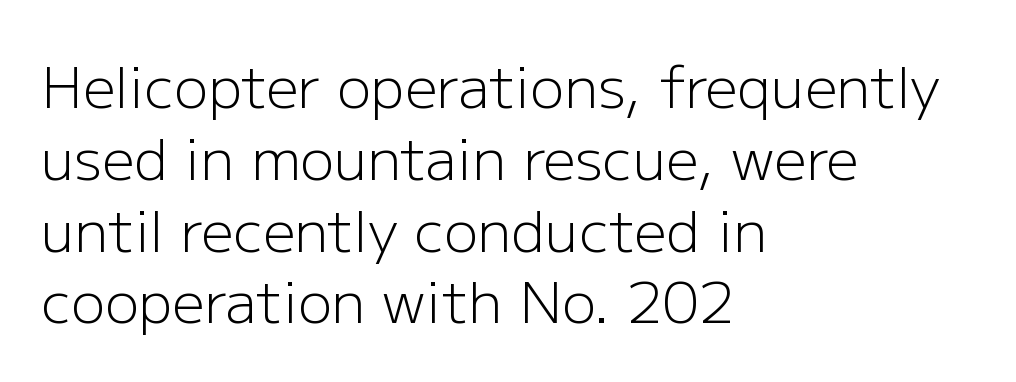
Q: Is the text bold? A: No.
Q: Is the text italic (slanted)? A: No, it is upright.
Q: Is the typeface a serif or a sans-serif typeface? A: Sans-serif.
Q: Is the text underlined? A: No.
Q: How is the paragraph aligned? A: Left-aligned.
Q: Is the spacing between letters normal or unusually wide? A: Normal.
Q: Is the spacing between lines tight, normal or loose? A: Normal.
Q: Width (condensed, normal, or wide)? A: Normal.
Q: Stroke contrast? A: Low.
Q: x-height? A: Medium.
Q: Monospaced? A: No.
